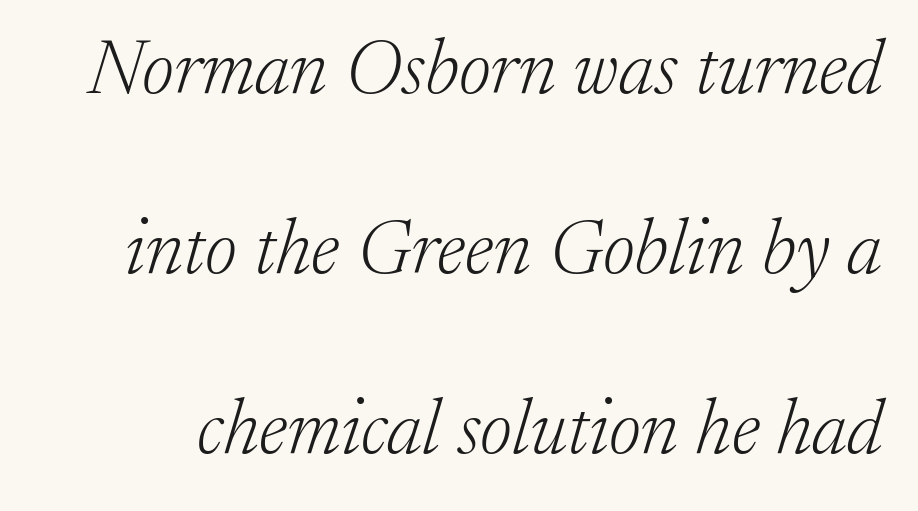
Q: Is the text bold? A: No.
Q: Is the text italic (slanted)? A: Yes, it leans right by about 17 degrees.
Q: Is the typeface a serif or a sans-serif typeface? A: Serif.
Q: Is the text underlined? A: No.
Q: Is the spacing between letters normal or unusually wide? A: Normal.
Q: Is the spacing between lines tight, normal or loose? A: Loose.
Q: Width (condensed, normal, or wide)? A: Normal.
Q: Stroke contrast? A: Low.
Q: x-height? A: Medium.
Q: Monospaced? A: No.
